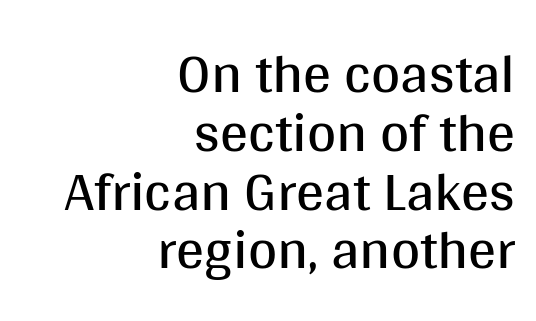
Q: Is the text bold? A: No.
Q: Is the text italic (slanted)? A: No, it is upright.
Q: Is the typeface a serif or a sans-serif typeface? A: Sans-serif.
Q: Is the text underlined? A: No.
Q: How is the paragraph aligned? A: Right-aligned.
Q: Is the spacing between letters normal or unusually wide? A: Normal.
Q: Is the spacing between lines tight, normal or loose? A: Tight.
Q: Width (condensed, normal, or wide)? A: Normal.
Q: Stroke contrast? A: Medium.
Q: x-height? A: Large.
Q: Monospaced? A: No.
